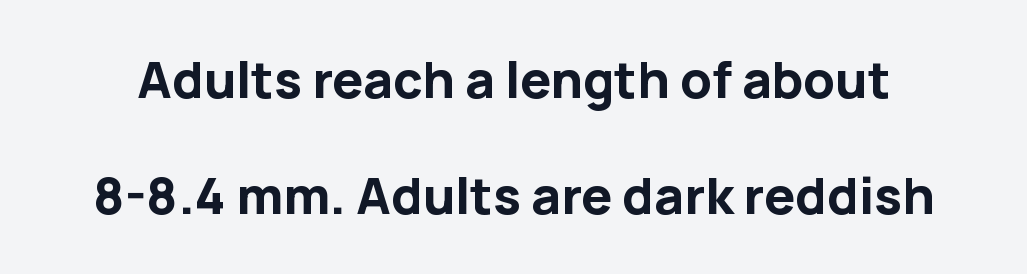
{"serif": "no", "italic": "no", "bold": "yes", "weight": "bold", "width": "normal", "stroke_contrast": "low", "x_height": "medium", "monospaced": "no", "underline": "no", "line_spacing": "loose", "line_spacing_ratio": 2.28, "letter_spacing": "normal", "letter_spacing_em": 0.0, "glyph_px": 51}
